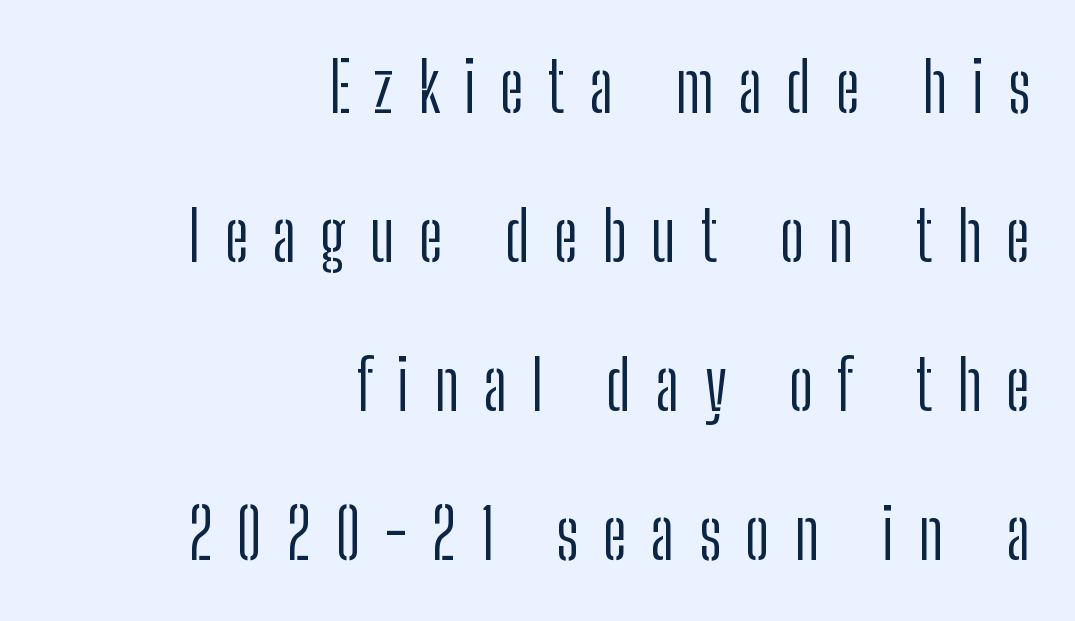
Caption: multi-line text, flush right, ragged left. Regarding serifs, this sample does without them. This is not heavy type; no bold has been used. This sample uses expanded letter spacing, leaving extra air between glyphs. The line-height multiplier appears high, well above default. Here the designer chose a conventional face with non-uniform glyph widths.
